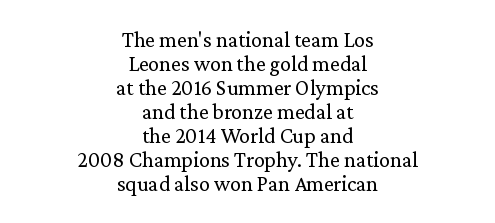
These lines stack symmetrically, like a column narrowing and widening about its center. Caption: face not bold, strokes unweighted. Posture: vertical. Baseline-to-baseline distance is barely more than the letter height. Bare-footed words on every line. Glyph-to-glyph distance matches everyday printed text.
